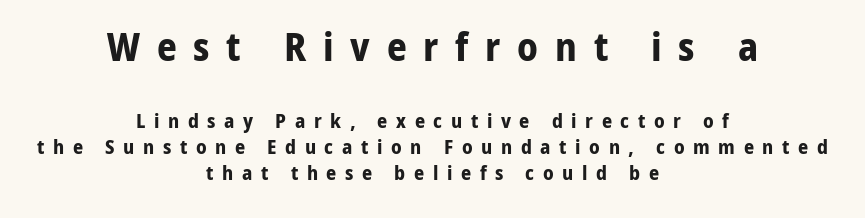
The image shows 39 px bold sans-serif type, upright; set centered, normal line spacing (1.32x), unusually wide letter spacing (+0.43 em), not underlined; the first (top) block is 1.95x larger; low stroke contrast and a medium x-height.
